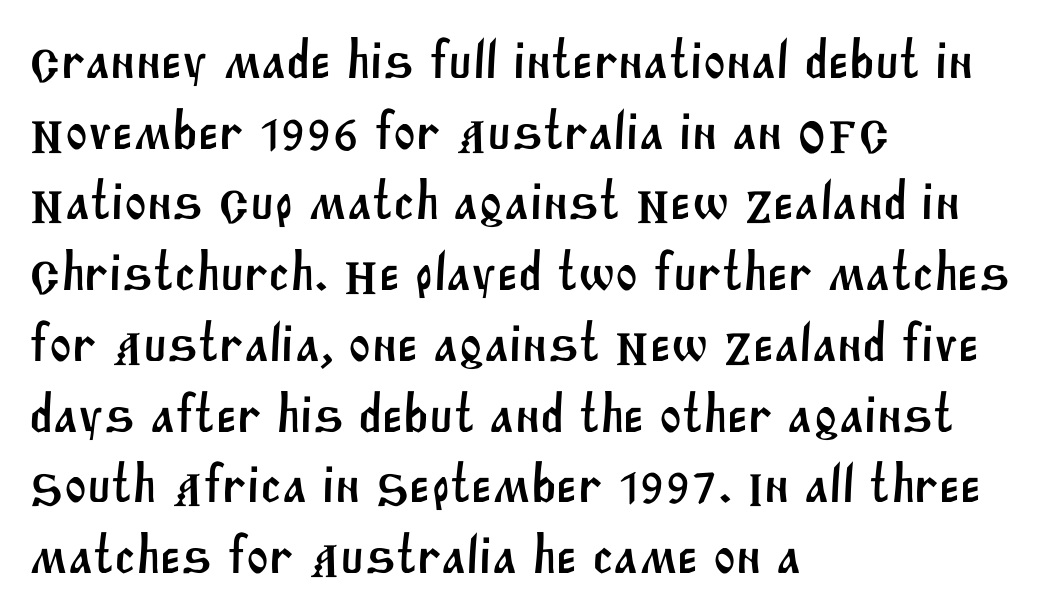
The area under the type is left untouched. The gaps between neighbouring characters are ordinary and unremarkable. Summary of vertical rhythm: regular, with standard interline spacing. These lines are composed in type without serifs. The text block is weighted toward the left margin, trailing off unevenly rightward.
